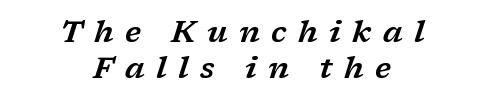
Q: Is the text italic (slanted)? A: Yes, it leans right by about 17 degrees.
Q: Is the typeface a serif or a sans-serif typeface? A: Serif.
Q: Is the text underlined? A: No.
Q: How is the paragraph aligned? A: Centered.
Q: Is the spacing between letters normal or unusually wide? A: Unusually wide.
Q: Width (condensed, normal, or wide)? A: Wide.
Q: Stroke contrast? A: Low.
Q: x-height? A: Medium.
Q: Monospaced? A: No.
